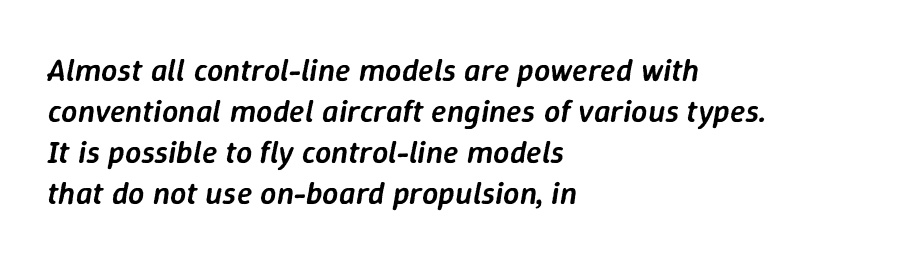
The image shows 32 px semibold type, italic (leaning right); set left-aligned, normal line spacing (1.28x), normal letter spacing, not underlined; low stroke contrast and a medium x-height.
